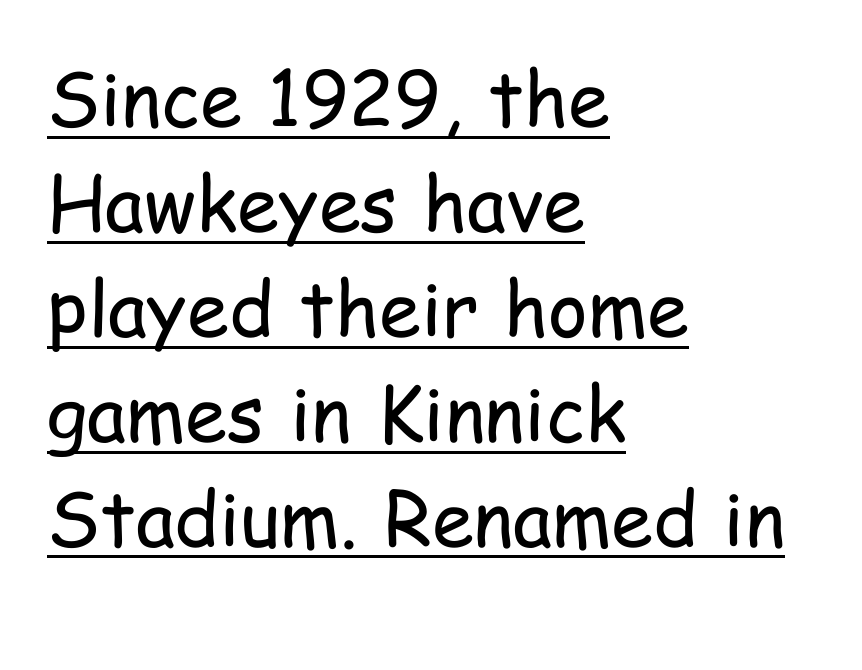
The image shows 76 px regular-weight, condensed sans-serif type, upright; set left-aligned, normal line spacing (1.38x), normal letter spacing, underlined; low stroke contrast and a medium x-height.
